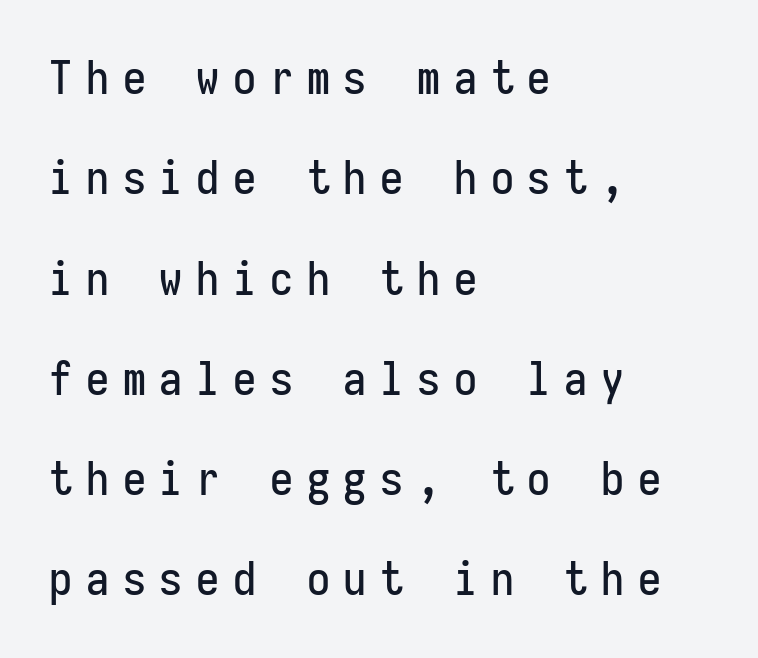
Q: Is the text italic (slanted)? A: No, it is upright.
Q: Is the typeface a serif or a sans-serif typeface? A: Sans-serif.
Q: Is the text underlined? A: No.
Q: How is the paragraph aligned? A: Left-aligned.
Q: Is the spacing between letters normal or unusually wide? A: Unusually wide.
Q: Is the spacing between lines tight, normal or loose? A: Loose.
Q: Width (condensed, normal, or wide)? A: Condensed.
Q: Stroke contrast? A: Low.
Q: x-height? A: Medium.
Q: Monospaced? A: Yes.
